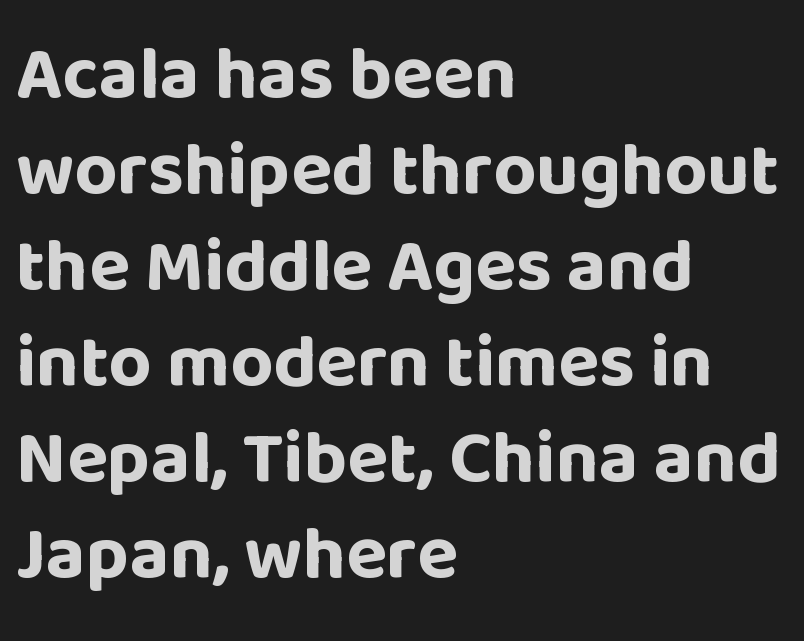
{"serif": "no", "italic": "no", "bold": "yes", "weight": "bold", "width": "normal", "stroke_contrast": "low", "x_height": "large", "monospaced": "no", "underline": "no", "align": "left", "line_spacing": "normal", "line_spacing_ratio": 1.28, "letter_spacing": "normal", "letter_spacing_em": 0.0, "glyph_px": 75}
